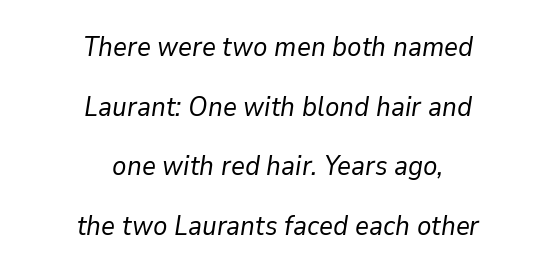
Alignment: centered. Letter spacing: default. Yep, that's italic — everything's leaning. Airy leading. Only glyphs here, with clear space below each row.
